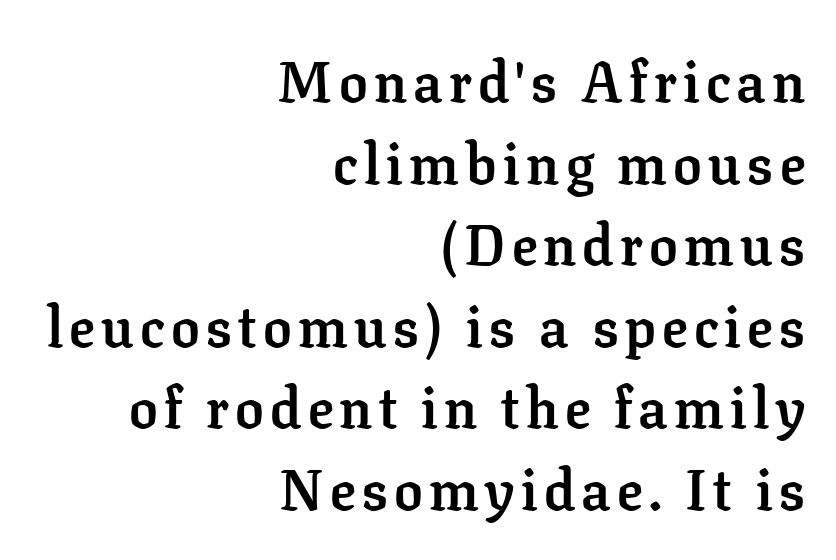
Q: Is the text bold? A: Yes.
Q: Is the text italic (slanted)? A: No, it is upright.
Q: Is the typeface a serif or a sans-serif typeface? A: Serif.
Q: Is the text underlined? A: No.
Q: How is the paragraph aligned? A: Right-aligned.
Q: Is the spacing between lines tight, normal or loose? A: Normal.
Q: Width (condensed, normal, or wide)? A: Normal.
Q: Stroke contrast? A: Low.
Q: x-height? A: Medium.
Q: Monospaced? A: No.
